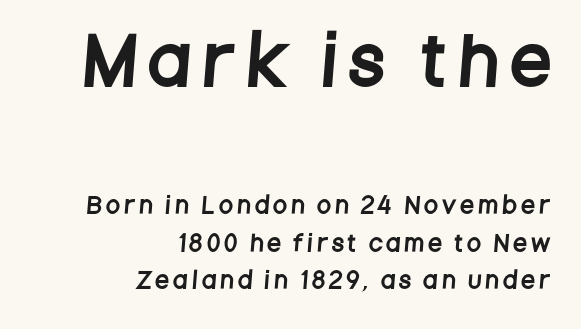
{"serif": "no", "width": "condensed", "stroke_contrast": "low", "x_height": "large", "monospaced": "no", "underline": "no", "align": "right", "line_spacing_ratio": 1.71, "letter_spacing": "wide", "letter_spacing_em": 0.23, "larger_block": "first", "size_ratio": 2.95, "glyph_px": 65}
